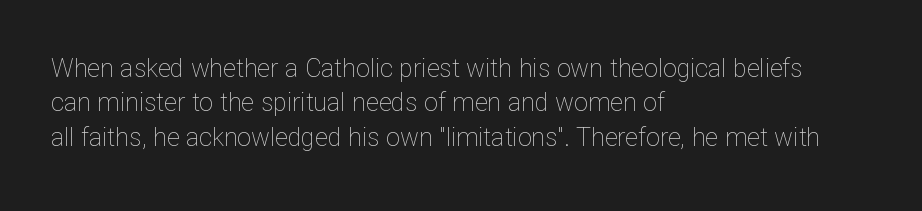
{"italic": "no", "bold": "no", "underline": "no", "align": "left", "line_spacing": "normal", "line_spacing_ratio": 1.38, "letter_spacing": "normal", "letter_spacing_em": 0.0, "glyph_px": 25}
